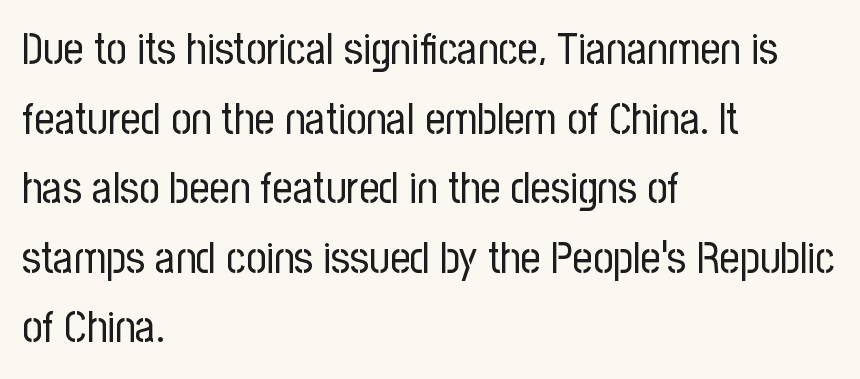
Q: Is the text bold? A: No.
Q: Is the text italic (slanted)? A: No, it is upright.
Q: Is the typeface a serif or a sans-serif typeface? A: Sans-serif.
Q: Is the text underlined? A: No.
Q: How is the paragraph aligned? A: Left-aligned.
Q: Is the spacing between letters normal or unusually wide? A: Normal.
Q: Is the spacing between lines tight, normal or loose? A: Normal.
Q: Width (condensed, normal, or wide)? A: Condensed.
Q: Stroke contrast? A: Low.
Q: x-height? A: Medium.
Q: Monospaced? A: No.
